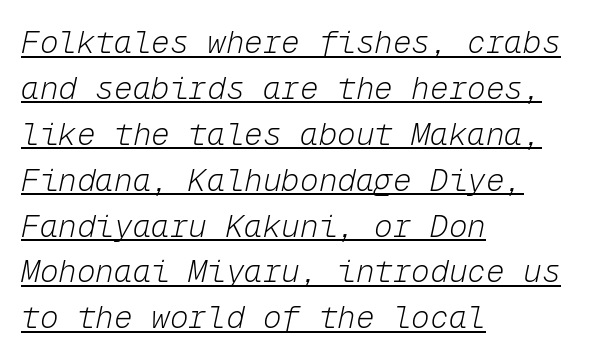
The image shows 31 px light type, italic (leaning right), monospaced; set left-aligned, normal line spacing (1.48x), normal letter spacing, underlined; low stroke contrast and a medium x-height.
